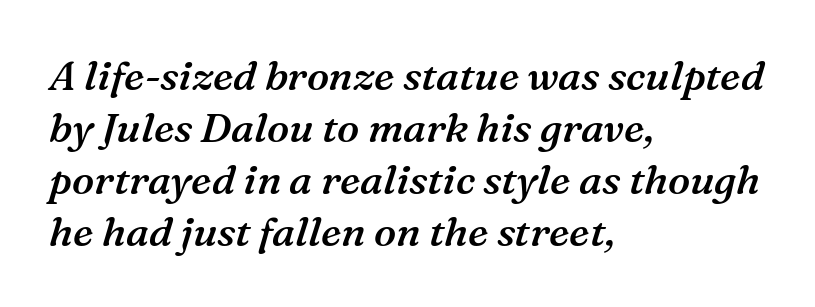
To sum up the face: it has serifs. Is there much room between lines? A standard amount, neither cramped nor airy. You can tell it's italic because the verticals aren't actually vertical. Leftover space on each line is placed entirely after the last word. Only glyphs here, with clear space below each row.
